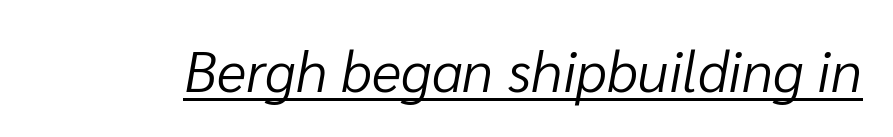
{"italic": "yes", "lean": "right", "slant_degrees": 10, "bold": "no", "weight": "light", "width": "normal", "stroke_contrast": "low", "x_height": "medium", "monospaced": "no", "underline": "yes", "letter_spacing": "normal", "letter_spacing_em": 0.0, "glyph_px": 57}
